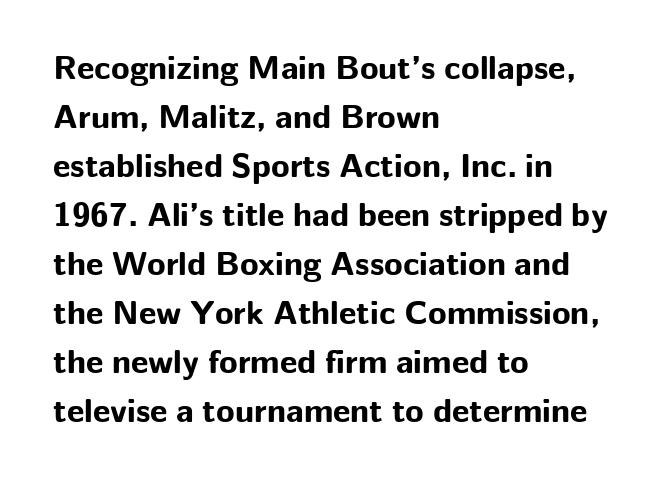
The image shows 34 px bold sans-serif type, upright; set left-aligned, normal line spacing (1.44x), normal letter spacing, not underlined; low stroke contrast and a medium x-height.
